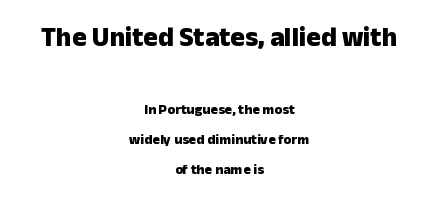
Q: Is the text bold? A: Yes.
Q: Is the text italic (slanted)? A: No, it is upright.
Q: Is the text underlined? A: No.
Q: How is the paragraph aligned? A: Centered.
Q: Is the spacing between letters normal or unusually wide? A: Normal.
Q: Is the spacing between lines tight, normal or loose? A: Loose.
Q: Which block of text is set in a larger size, the first (top) or the second (bottom)? A: The first (top) one.
